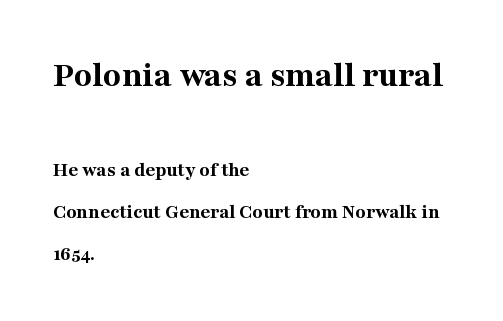
Q: Is the text bold? A: Yes.
Q: Is the text italic (slanted)? A: No, it is upright.
Q: Is the typeface a serif or a sans-serif typeface? A: Serif.
Q: Is the text underlined? A: No.
Q: How is the paragraph aligned? A: Left-aligned.
Q: Is the spacing between letters normal or unusually wide? A: Normal.
Q: Is the spacing between lines tight, normal or loose? A: Loose.
Q: Which block of text is set in a larger size, the first (top) or the second (bottom)? A: The first (top) one.
Q: Width (condensed, normal, or wide)? A: Normal.
Q: Stroke contrast? A: Medium.
Q: x-height? A: Medium.
Q: Monospaced? A: No.
